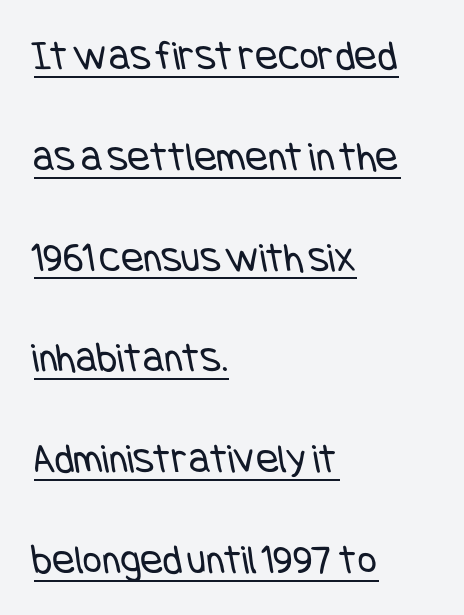
Layout note: lines flush left. Look at the bottom of the vertical strokes: they stop flat, with no serifs. You could call the tracking neutral — neither tight nor loose. The typesetter has applied underlining to the passage shown. Successive baselines arrive slowly, with a big drop between each.
